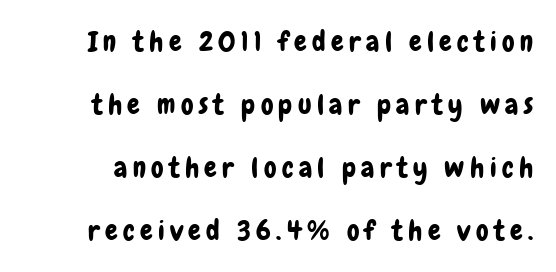
Q: Is the text italic (slanted)? A: No, it is upright.
Q: Is the typeface a serif or a sans-serif typeface? A: Sans-serif.
Q: Is the text underlined? A: No.
Q: Is the spacing between lines tight, normal or loose? A: Loose.
Q: Width (condensed, normal, or wide)? A: Condensed.
Q: Stroke contrast? A: Low.
Q: x-height? A: Medium.
Q: Monospaced? A: No.
